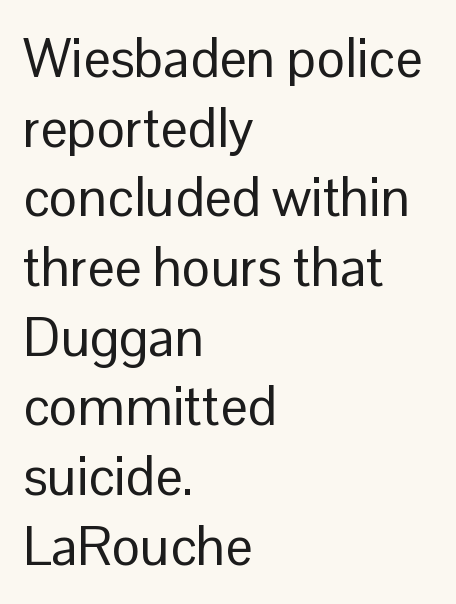
{"serif": "no", "italic": "no", "bold": "no", "weight": "regular", "width": "normal", "stroke_contrast": "low", "x_height": "medium", "monospaced": "no", "underline": "no", "align": "left", "line_spacing": "normal", "line_spacing_ratio": 1.29, "letter_spacing": "normal", "letter_spacing_em": 0.0, "glyph_px": 54}
